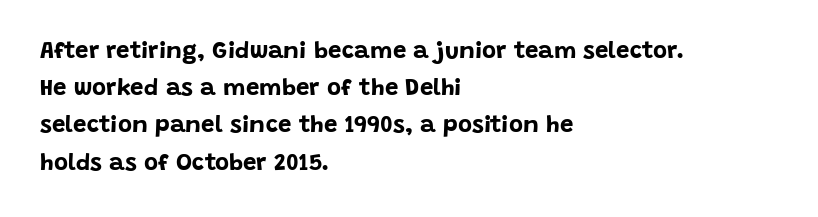
Q: Is the text bold? A: Yes.
Q: Is the text italic (slanted)? A: No, it is upright.
Q: Is the text underlined? A: No.
Q: How is the paragraph aligned? A: Left-aligned.
Q: Is the spacing between letters normal or unusually wide? A: Normal.
Q: Is the spacing between lines tight, normal or loose? A: Normal.
